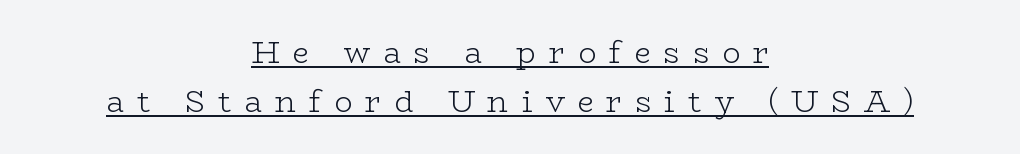
A typesetter would call this leading conventional body-copy spacing. This sample has the flowing, uneven cadence of proportional lettering. This rendering uses center alignment, leaving both contours irregular but symmetric. The gaps between neighbouring characters are conspicuously large.
